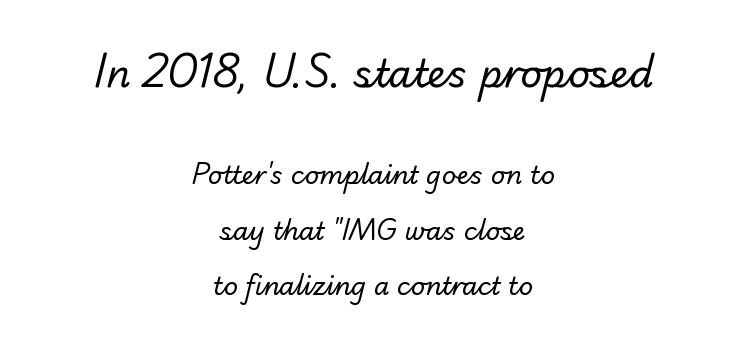
The image shows 38 px regular-weight sans-serif type; set centered, loose line spacing (2.21x), normal letter spacing, not underlined; the first (top) block is 1.52x larger; low stroke contrast and a small x-height.
